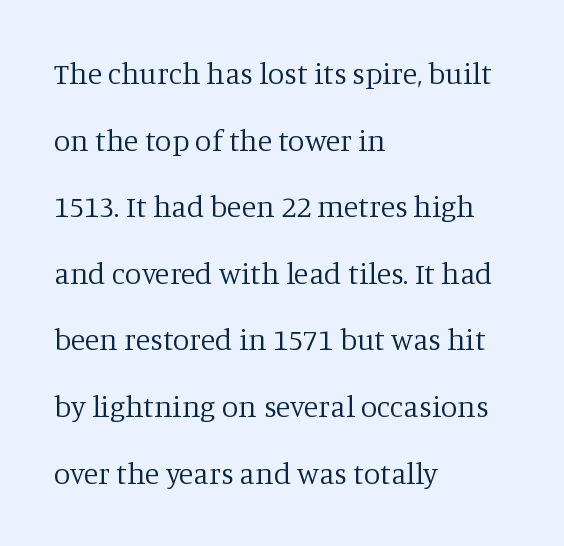
This sample has the flowing, uneven cadence of proportional lettering. A great deal of white space separates one row of letters from the next. Ordinary non-slanted type is in use. Letter spacing: default. The words here are not underlined. Is the type heavy? It reads as light-to-regular instead.
